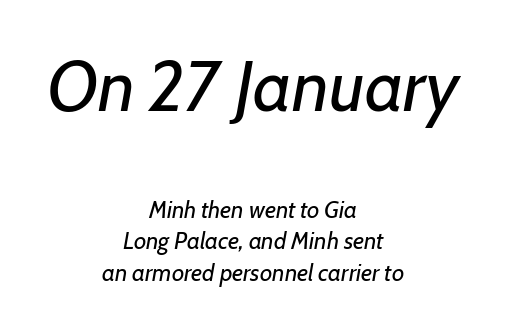
Line spacing here is normal. Typesetter's note — upper block bumped up in size, lower block left smaller. Each word holds together tightly as a unit, with standard inter-letter gaps. Underline: absent.
